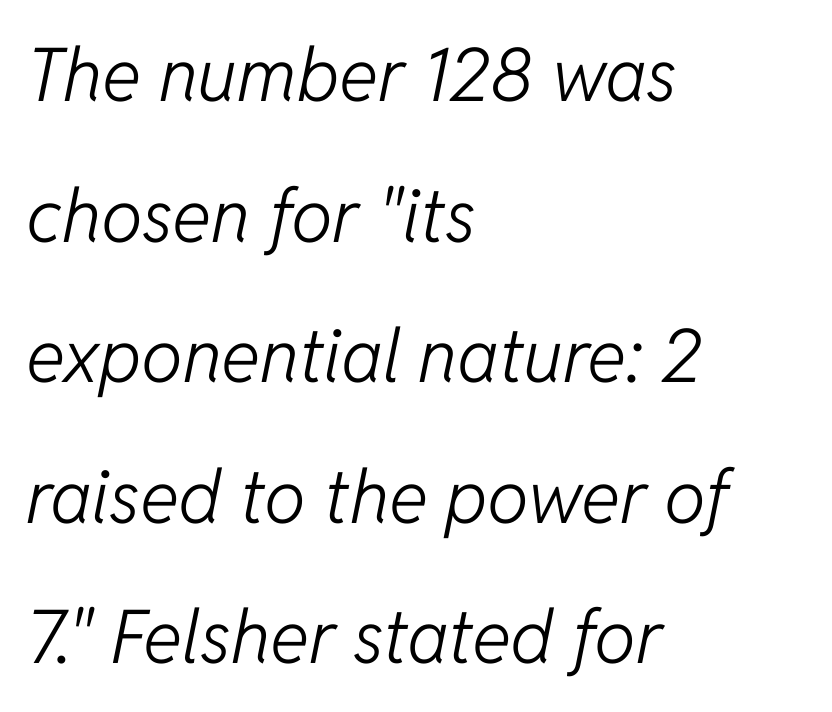
Q: Is the text bold? A: No.
Q: Is the text italic (slanted)? A: Yes, it leans right by about 11 degrees.
Q: Is the text underlined? A: No.
Q: How is the paragraph aligned? A: Left-aligned.
Q: Is the spacing between letters normal or unusually wide? A: Normal.
Q: Is the spacing between lines tight, normal or loose? A: Loose.
Q: Width (condensed, normal, or wide)? A: Normal.
Q: Stroke contrast? A: Low.
Q: x-height? A: Medium.
Q: Monospaced? A: No.
